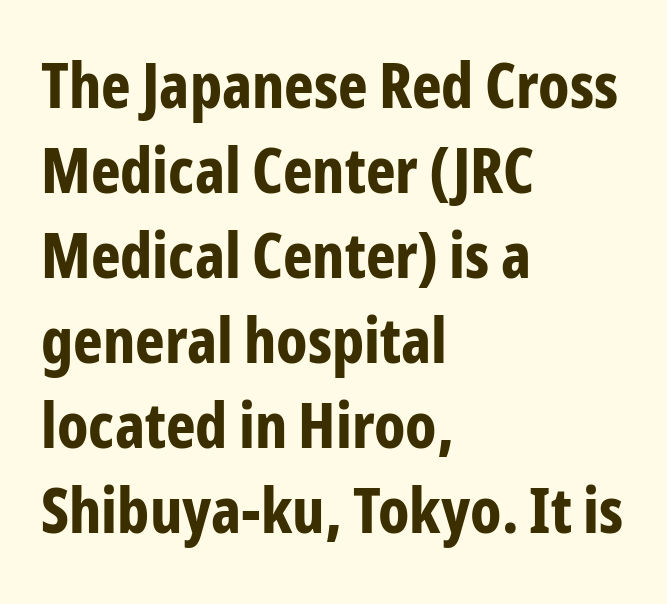
The image shows 63 px bold, condensed sans-serif type, upright; set left-aligned, normal line spacing (1.35x), normal letter spacing, not underlined; low stroke contrast and a medium x-height.
